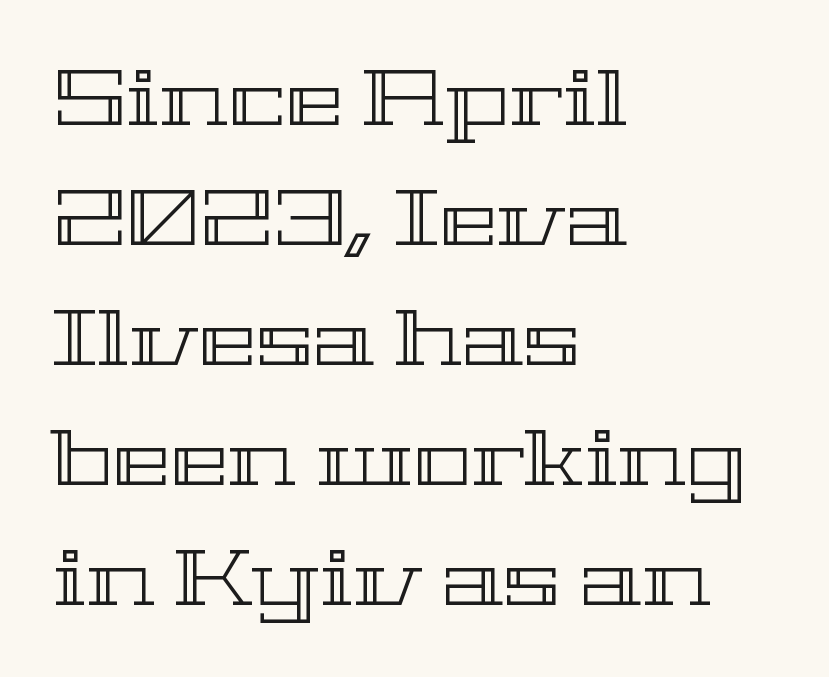
Q: Is the text italic (slanted)? A: No, it is upright.
Q: Is the text underlined? A: No.
Q: How is the paragraph aligned? A: Left-aligned.
Q: Is the spacing between letters normal or unusually wide? A: Normal.
Q: Is the spacing between lines tight, normal or loose? A: Normal.
Q: Width (condensed, normal, or wide)? A: Wide.
Q: x-height? A: Medium.
Q: Monospaced? A: No.
